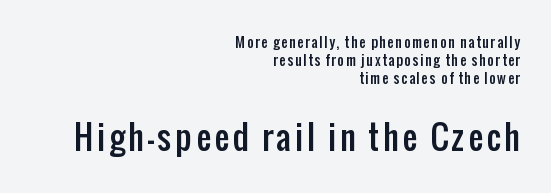
Q: Is the text italic (slanted)? A: No, it is upright.
Q: Is the typeface a serif or a sans-serif typeface? A: Sans-serif.
Q: Is the text underlined? A: No.
Q: How is the paragraph aligned? A: Right-aligned.
Q: Is the spacing between lines tight, normal or loose? A: Normal.
Q: Which block of text is set in a larger size, the first (top) or the second (bottom)? A: The second (bottom) one.
Q: Width (condensed, normal, or wide)? A: Condensed.
Q: Stroke contrast? A: Low.
Q: x-height? A: Medium.
Q: Monospaced? A: No.
